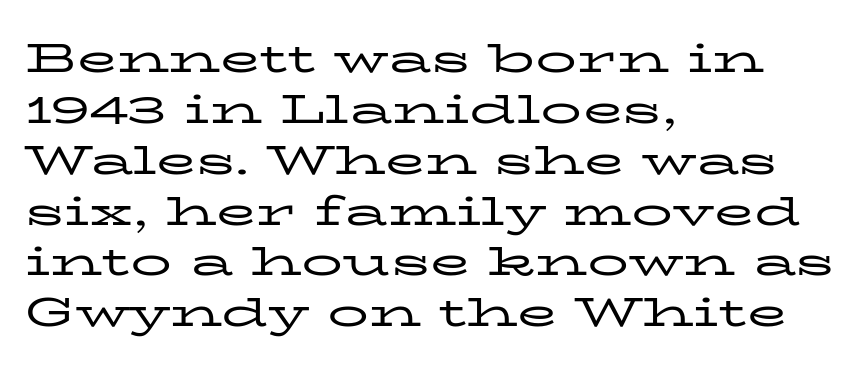
Q: Is the text bold? A: No.
Q: Is the text italic (slanted)? A: No, it is upright.
Q: Is the typeface a serif or a sans-serif typeface? A: Serif.
Q: Is the text underlined? A: No.
Q: How is the paragraph aligned? A: Left-aligned.
Q: Is the spacing between letters normal or unusually wide? A: Normal.
Q: Width (condensed, normal, or wide)? A: Wide.
Q: Stroke contrast? A: Low.
Q: x-height? A: Medium.
Q: Monospaced? A: No.
